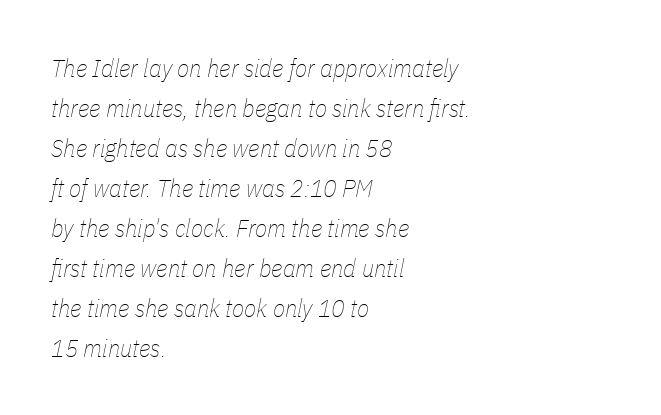
The image shows 25 px text type, italic (leaning right); set left-aligned, normal line spacing (1.6x), normal letter spacing, not underlined.
